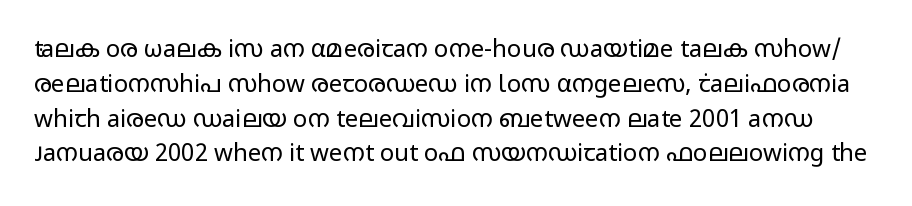
The image shows 24 px text type, upright; set normal line spacing (1.45x), normal letter spacing, not underlined.
